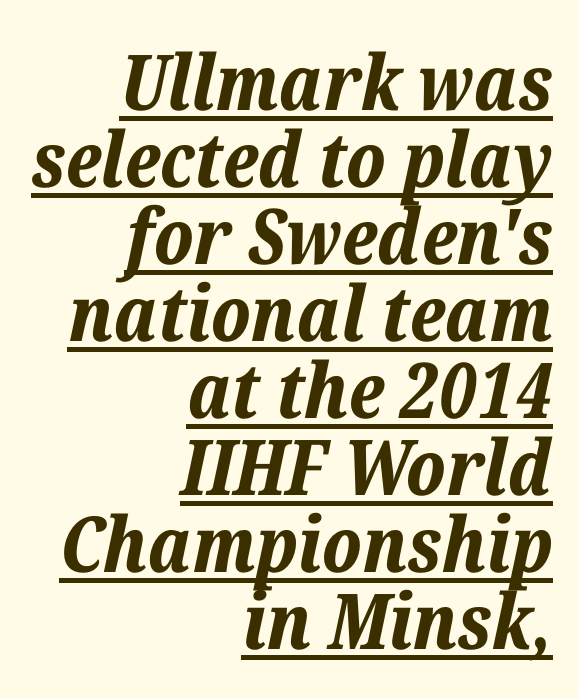
{"italic": "yes", "lean": "right", "slant_degrees": 12, "bold": "yes", "weight": "bold", "width": "normal", "stroke_contrast": "low", "x_height": "medium", "monospaced": "no", "underline": "yes", "align": "right", "line_spacing": "tight", "line_spacing_ratio": 1.0, "letter_spacing": "normal", "letter_spacing_em": 0.0, "glyph_px": 77}
